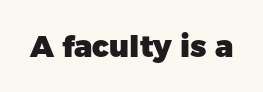
{"serif": "no", "italic": "no", "bold": "yes", "weight": "heavy", "width": "normal", "stroke_contrast": "low", "x_height": "medium", "monospaced": "no", "underline": "no", "letter_spacing": "normal", "letter_spacing_em": 0.0, "glyph_px": 30}
